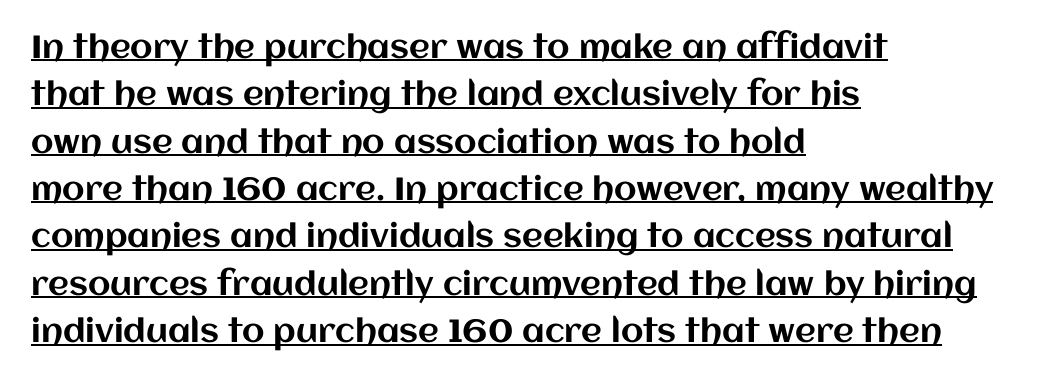
This sample keeps an unexceptional amount of space between lines. Ordinary non-slanted type is in use. Caption: multi-line text, flush left, ragged right. In designer terms, the underline attribute is active on this setting.
